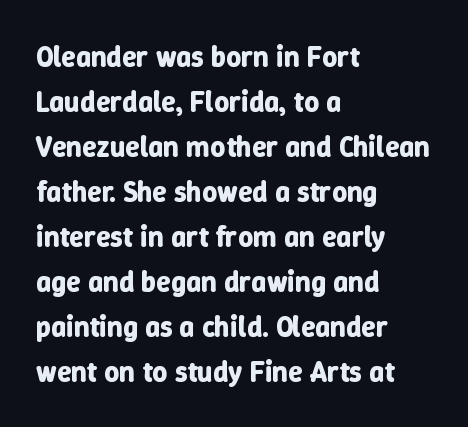
The image shows 29 px bold type, upright; set left-aligned, normal line spacing (1.55x), normal letter spacing, not underlined; low stroke contrast and a medium x-height.
